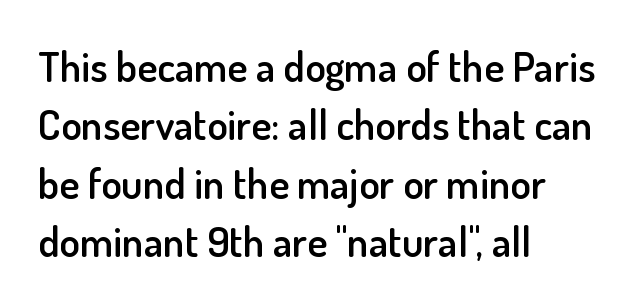
The image shows 42 px semibold sans-serif type, upright; set left-aligned, normal line spacing (1.39x), normal letter spacing, not underlined; low stroke contrast and a small x-height.
